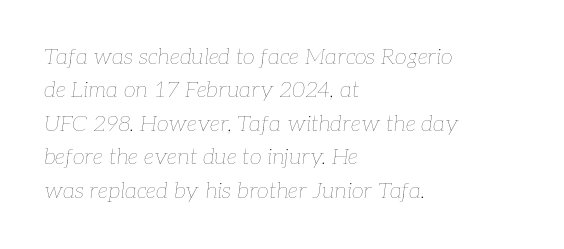
Compared with ordinary roman type, these characters are visibly tilted. Underlining? Definitely not there. Regarding leading, the lines here are spaced in the standard way. Counters stay open thanks to moderate or lighter strokes. Compared with typical body copy, the letter spacing here is the same.
